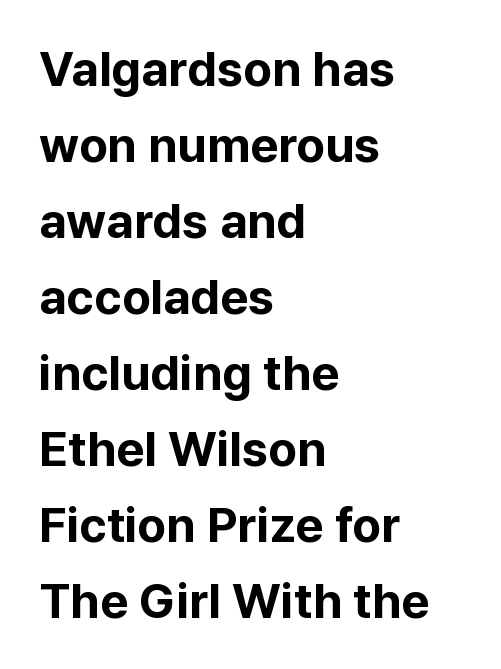
{"serif": "no", "italic": "no", "bold": "yes", "weight": "bold", "width": "normal", "stroke_contrast": "low", "x_height": "medium", "monospaced": "no", "underline": "no", "align": "left", "line_spacing": "normal", "line_spacing_ratio": 1.55, "letter_spacing": "normal", "letter_spacing_em": 0.0, "glyph_px": 49}
